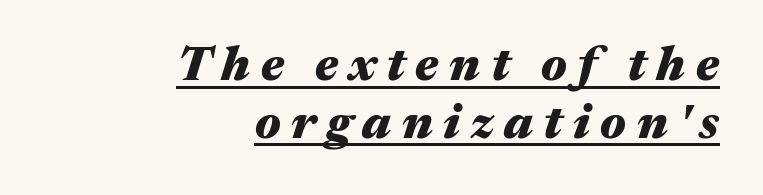
{"italic": "yes", "lean": "right", "slant_degrees": 17, "bold": "yes", "weight": "heavy", "width": "wide", "stroke_contrast": "medium", "x_height": "medium", "monospaced": "no", "underline": "yes", "align": "right", "line_spacing_ratio": 1.2, "letter_spacing": "wide", "letter_spacing_em": 0.22, "glyph_px": 48}
